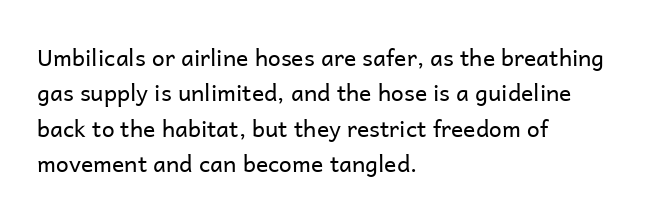
The face looks like a standard text weight, possibly lighter. Vertical strokes here are truly vertical. These lines keep a tight, regular rhythm from letter to letter. Leading matches the norm, producing a regular column. Left-aligned paragraph, ragged on the right. The space directly below the letters is spotless.
